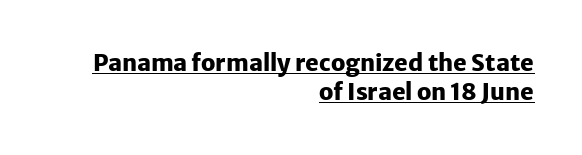
{"italic": "no", "bold": "yes", "underline": "yes", "align": "right", "line_spacing": "normal", "line_spacing_ratio": 1.25, "letter_spacing": "normal", "letter_spacing_em": 0.0, "glyph_px": 23}
